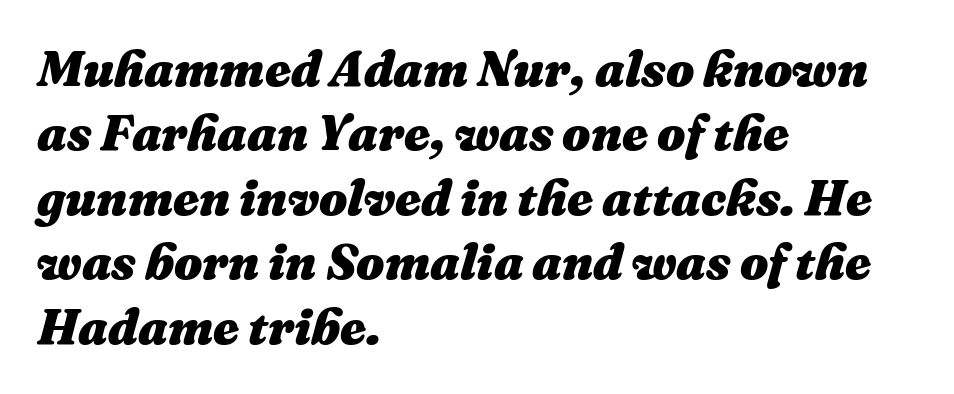
Q: Is the text bold? A: Yes.
Q: Is the text italic (slanted)? A: Yes, it leans right by about 16 degrees.
Q: Is the text underlined? A: No.
Q: How is the paragraph aligned? A: Left-aligned.
Q: Is the spacing between letters normal or unusually wide? A: Normal.
Q: Is the spacing between lines tight, normal or loose? A: Normal.
Q: Width (condensed, normal, or wide)? A: Normal.
Q: Stroke contrast? A: Medium.
Q: x-height? A: Medium.
Q: Monospaced? A: No.
